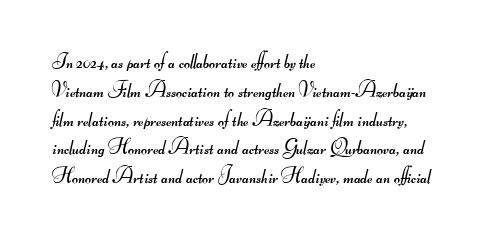
{"bold": "no", "underline": "no", "align": "left", "line_spacing": "normal", "line_spacing_ratio": 1.37, "letter_spacing": "normal", "letter_spacing_em": 0.0, "glyph_px": 21}
